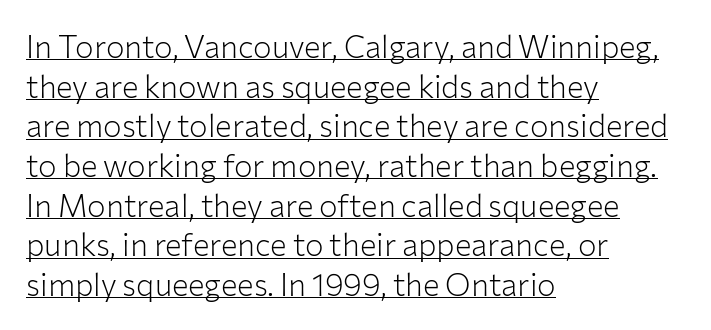
The image shows 31 px light sans-serif type, upright; set left-aligned, normal line spacing (1.28x), normal letter spacing, underlined; low stroke contrast and a medium x-height.
